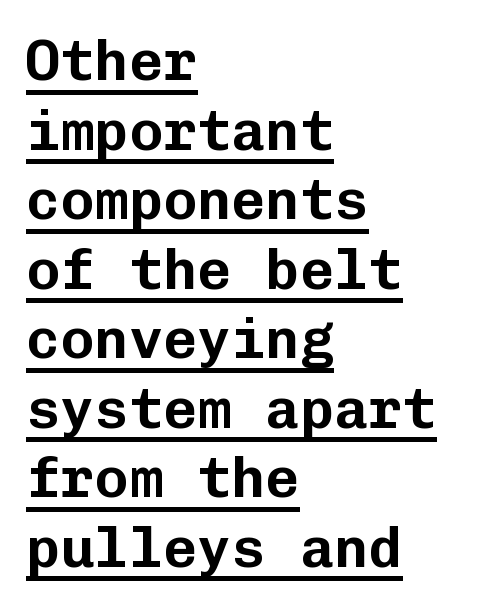
Q: Is the text italic (slanted)? A: No, it is upright.
Q: Is the typeface a serif or a sans-serif typeface? A: Sans-serif.
Q: Is the text underlined? A: Yes.
Q: How is the paragraph aligned? A: Left-aligned.
Q: Is the spacing between letters normal or unusually wide? A: Normal.
Q: Width (condensed, normal, or wide)? A: Normal.
Q: Stroke contrast? A: Low.
Q: x-height? A: Medium.
Q: Monospaced? A: Yes.
